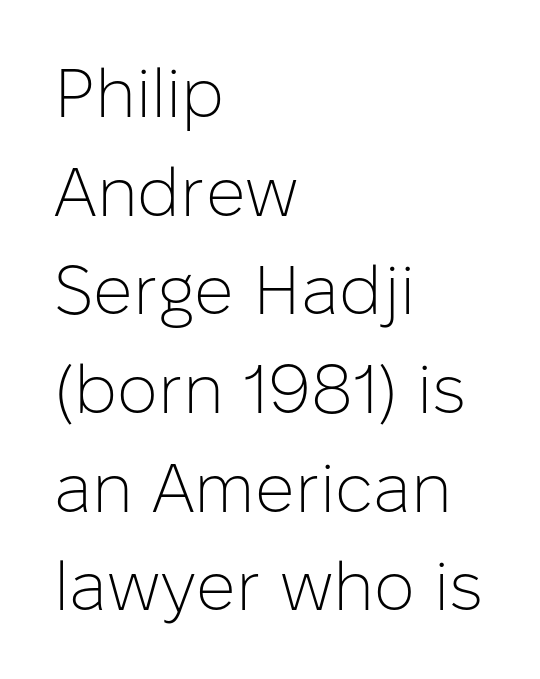
The image shows 69 px light sans-serif type, upright; set left-aligned, normal line spacing (1.43x), normal letter spacing, not underlined; low stroke contrast and a medium x-height.
